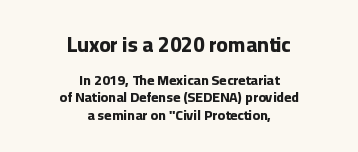
{"italic": "no", "bold": "yes", "underline": "no", "align": "center", "line_spacing_ratio": 1.22, "letter_spacing": "normal", "letter_spacing_em": 0.0, "larger_block": "first", "size_ratio": 1.5, "glyph_px": 21}
